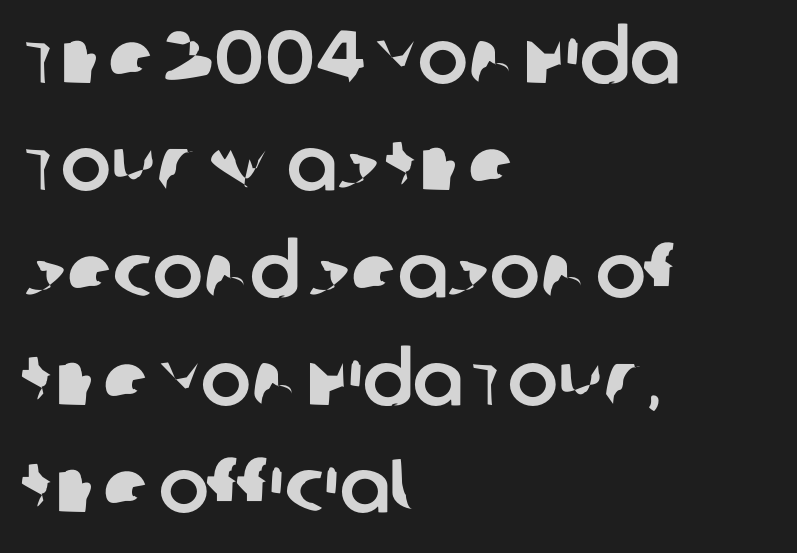
Honestly, the row spacing looks completely unremarkable. Compared with typical body copy, the letter spacing here is the same. The space beneath each line is pristine and unruled. A classic flush-left, rag-right setting is used for this passage.
